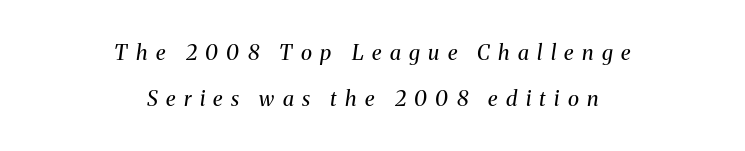
{"italic": "yes", "lean": "right", "slant_degrees": 8, "bold": "no", "underline": "no", "align": "center", "line_spacing": "loose", "line_spacing_ratio": 2.19, "letter_spacing": "wide", "letter_spacing_em": 0.4, "glyph_px": 21}
